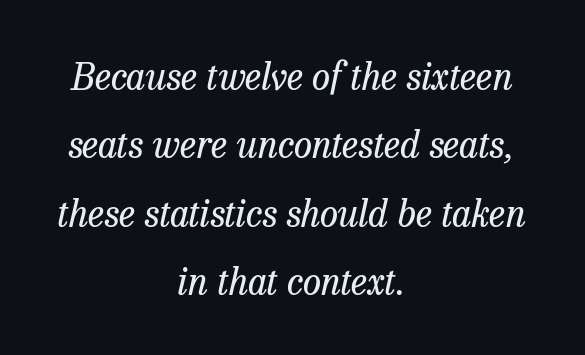
The image shows 37 px regular-weight serif type, italic (leaning right); set centered, line spacing 1.85x, normal letter spacing, not underlined; low stroke contrast and a medium x-height.
